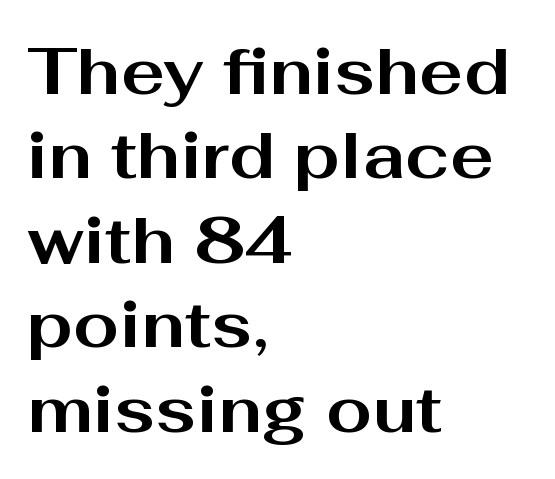
The image shows 66 px bold, wide sans-serif type, upright; set left-aligned, normal line spacing (1.28x), normal letter spacing, not underlined; medium stroke contrast and a medium x-height.
